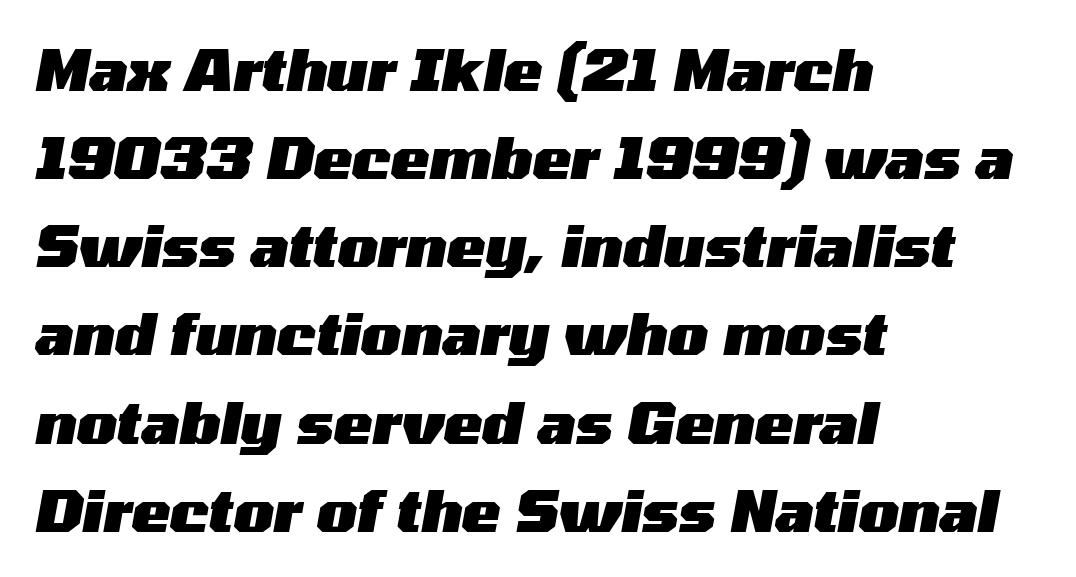
{"italic": "yes", "lean": "right", "slant_degrees": 10, "bold": "yes", "weight": "heavy", "width": "wide", "stroke_contrast": "medium", "x_height": "medium", "monospaced": "no", "underline": "no", "align": "left", "line_spacing": "normal", "line_spacing_ratio": 1.52, "letter_spacing": "normal", "letter_spacing_em": 0.0, "glyph_px": 58}
